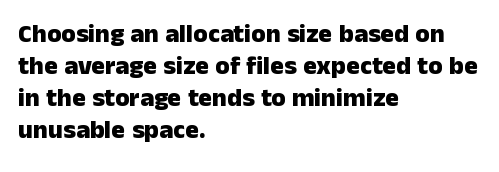
Alignment: flush left. A clean baseline with only descenders dipping below it. Vertical strokes here are truly vertical. Every letter is thick-stroked: bold, no question. A typesetter would call this zero additional tracking.
